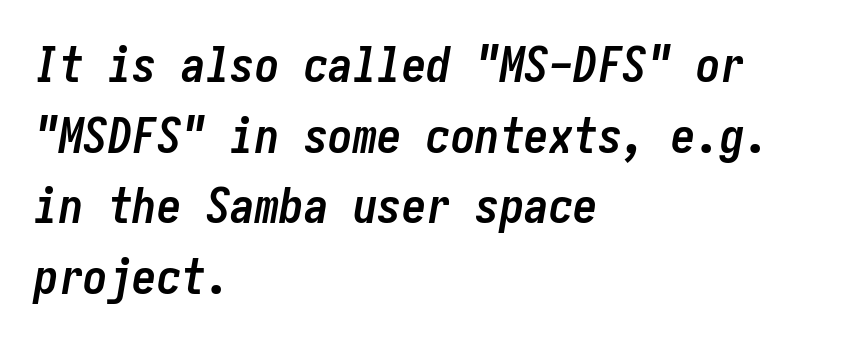
Q: Is the text bold? A: Yes.
Q: Is the text italic (slanted)? A: Yes, it leans right by about 10 degrees.
Q: Is the text underlined? A: No.
Q: How is the paragraph aligned? A: Left-aligned.
Q: Is the spacing between letters normal or unusually wide? A: Normal.
Q: Is the spacing between lines tight, normal or loose? A: Normal.
Q: Width (condensed, normal, or wide)? A: Condensed.
Q: Stroke contrast? A: Low.
Q: x-height? A: Medium.
